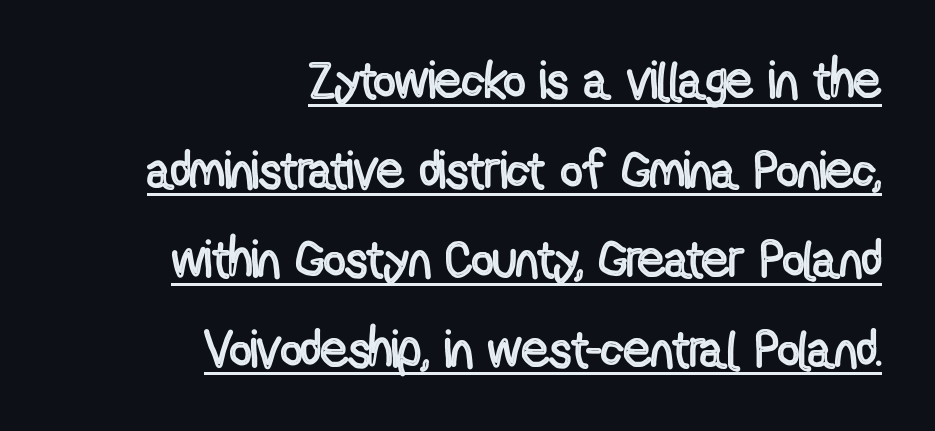
{"italic": "no", "width": "condensed", "x_height": "medium", "monospaced": "no", "underline": "yes", "align": "right", "line_spacing": "normal", "line_spacing_ratio": 1.69, "letter_spacing": "normal", "letter_spacing_em": 0.0, "glyph_px": 53}
